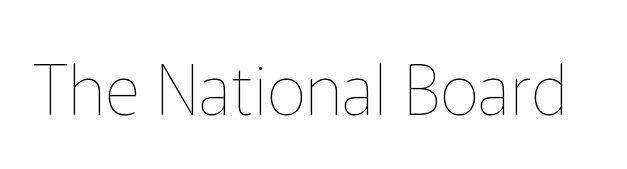
The image shows 69 px thin type, upright; set normal letter spacing, not underlined; low stroke contrast and a medium x-height.
